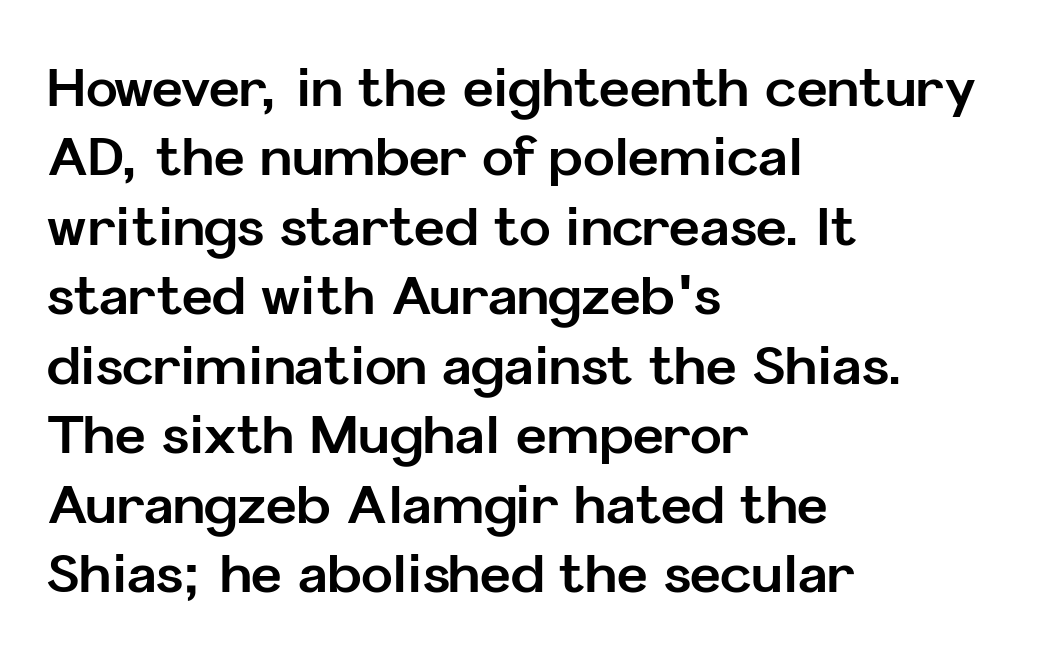
Q: Is the text bold? A: Yes.
Q: Is the text italic (slanted)? A: No, it is upright.
Q: Is the typeface a serif or a sans-serif typeface? A: Sans-serif.
Q: Is the text underlined? A: No.
Q: How is the paragraph aligned? A: Left-aligned.
Q: Is the spacing between letters normal or unusually wide? A: Normal.
Q: Is the spacing between lines tight, normal or loose? A: Normal.
Q: Width (condensed, normal, or wide)? A: Normal.
Q: Stroke contrast? A: Low.
Q: x-height? A: Medium.
Q: Monospaced? A: No.
